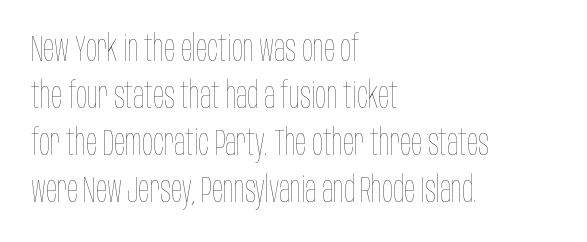
On a weight scale, this lands at 450 or below. Every character sits straight up, as roman type does. Does the leading feel generous? No, just average. Default kerning and tracking; the words read as compact shapes. Caption: multi-line text, flush left, ragged right. The area under the type is left untouched.
